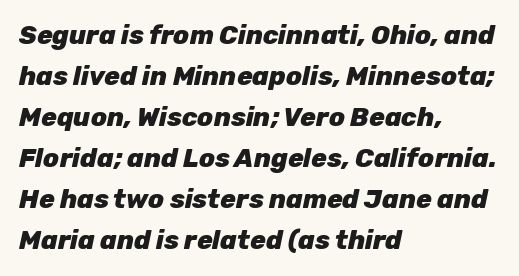
Q: Is the text bold? A: Yes.
Q: Is the text italic (slanted)? A: Yes, it leans right by about 12 degrees.
Q: Is the text underlined? A: No.
Q: How is the paragraph aligned? A: Left-aligned.
Q: Is the spacing between letters normal or unusually wide? A: Normal.
Q: Is the spacing between lines tight, normal or loose? A: Normal.
